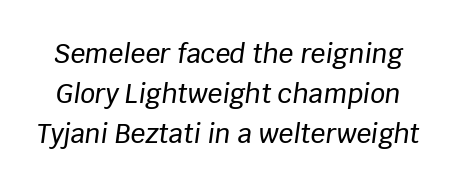
Words appear dense and cohesive because spacing is normal. Slant detected: the letters are inclined. Does the leading feel generous? No, just average. Clear beneath every line of the passage.
